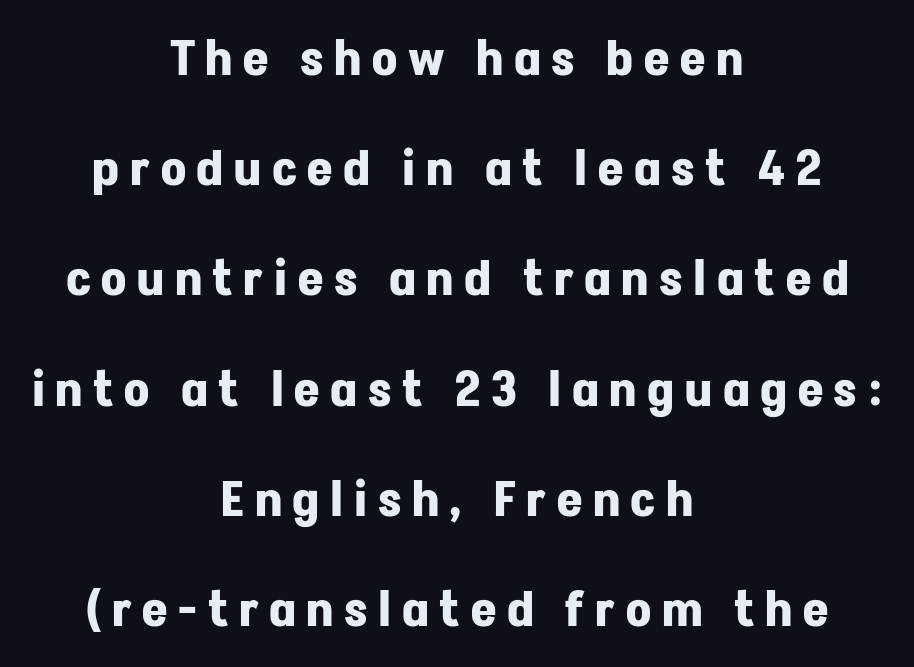
Q: Is the text bold? A: Yes.
Q: Is the text italic (slanted)? A: No, it is upright.
Q: Is the typeface a serif or a sans-serif typeface? A: Sans-serif.
Q: Is the text underlined? A: No.
Q: How is the paragraph aligned? A: Centered.
Q: Is the spacing between letters normal or unusually wide? A: Unusually wide.
Q: Is the spacing between lines tight, normal or loose? A: Loose.
Q: Width (condensed, normal, or wide)? A: Normal.
Q: Stroke contrast? A: Low.
Q: x-height? A: Medium.
Q: Monospaced? A: No.
